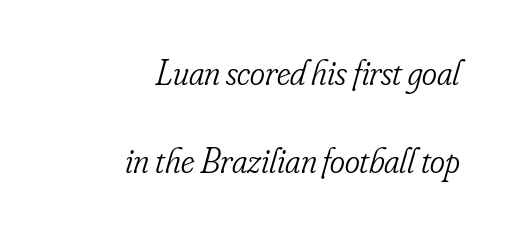
Q: Is the text bold? A: No.
Q: Is the text italic (slanted)? A: Yes, it leans right by about 16 degrees.
Q: Is the typeface a serif or a sans-serif typeface? A: Serif.
Q: Is the text underlined? A: No.
Q: How is the paragraph aligned? A: Right-aligned.
Q: Is the spacing between letters normal or unusually wide? A: Normal.
Q: Is the spacing between lines tight, normal or loose? A: Loose.
Q: Width (condensed, normal, or wide)? A: Condensed.
Q: Stroke contrast? A: Low.
Q: x-height? A: Small.
Q: Monospaced? A: No.
